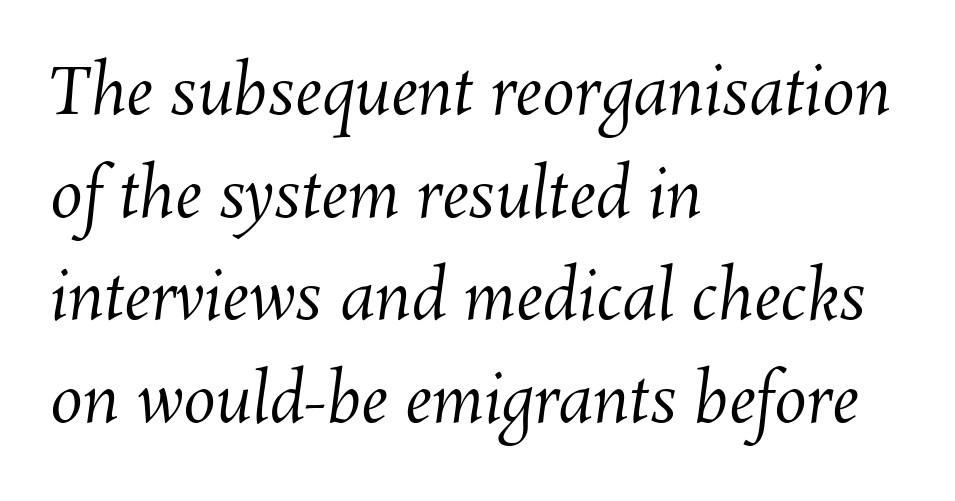
The image shows 65 px regular-weight type; set left-aligned, normal line spacing (1.58x), normal letter spacing, not underlined; medium stroke contrast and a medium x-height.
